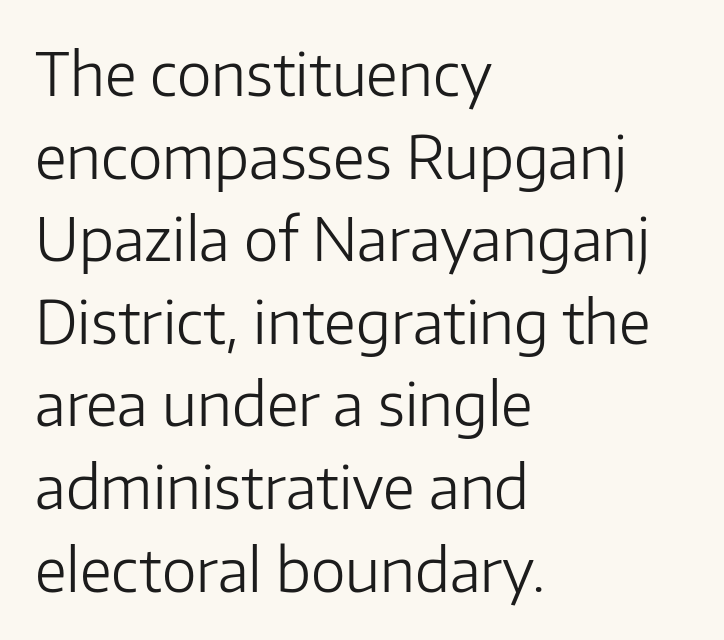
{"serif": "no", "italic": "no", "bold": "no", "weight": "light", "width": "normal", "stroke_contrast": "low", "x_height": "medium", "monospaced": "no", "underline": "no", "align": "left", "line_spacing": "normal", "line_spacing_ratio": 1.4, "letter_spacing": "normal", "letter_spacing_em": 0.0, "glyph_px": 59}
